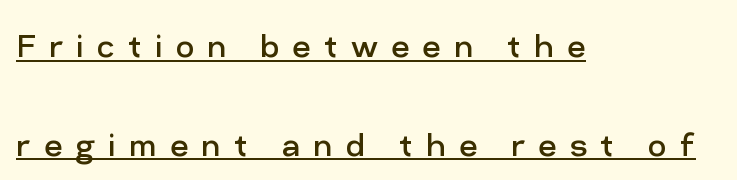
Q: Is the text bold? A: No.
Q: Is the text italic (slanted)? A: No, it is upright.
Q: Is the typeface a serif or a sans-serif typeface? A: Sans-serif.
Q: Is the text underlined? A: Yes.
Q: How is the paragraph aligned? A: Left-aligned.
Q: Is the spacing between letters normal or unusually wide? A: Unusually wide.
Q: Is the spacing between lines tight, normal or loose? A: Loose.
Q: Width (condensed, normal, or wide)? A: Normal.
Q: Stroke contrast? A: Low.
Q: x-height? A: Medium.
Q: Monospaced? A: No.
